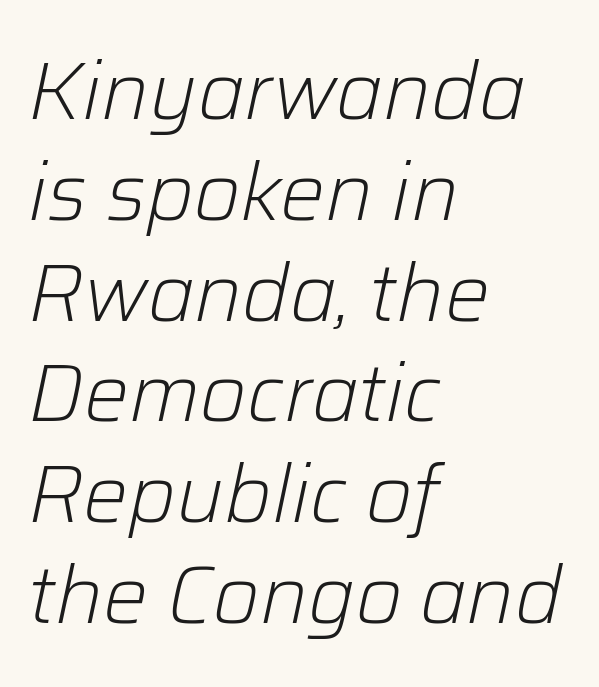
A typesetter would mark this as italic. Look at the tracking — it's just the regular setting, nothing added. Lines of text with bare space underneath. The typesetting does not lean heavy: it is not bold. Each letter keeps its own natural width here, so spacing adapts to shape.
